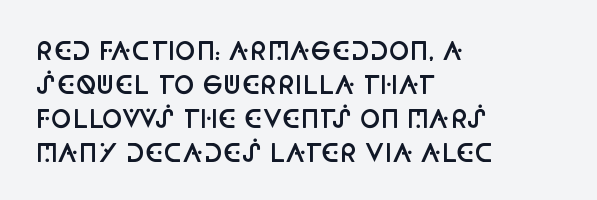
Q: Is the text bold? A: Semi-bold.
Q: Is the text italic (slanted)? A: No, it is upright.
Q: Is the text underlined? A: No.
Q: How is the paragraph aligned? A: Left-aligned.
Q: Is the spacing between letters normal or unusually wide? A: Normal.
Q: Is the spacing between lines tight, normal or loose? A: Normal.
